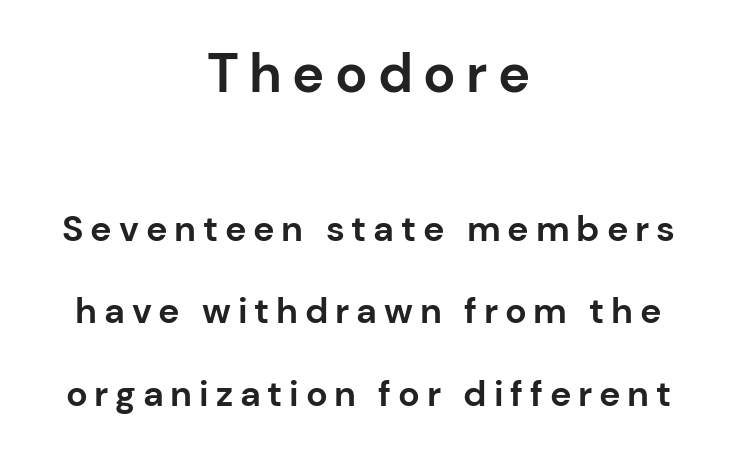
{"serif": "no", "italic": "no", "bold": "yes", "weight": "bold", "width": "normal", "stroke_contrast": "low", "x_height": "medium", "monospaced": "no", "underline": "no", "align": "center", "line_spacing": "loose", "line_spacing_ratio": 2.29, "larger_block": "first", "size_ratio": 1.5, "glyph_px": 54}
